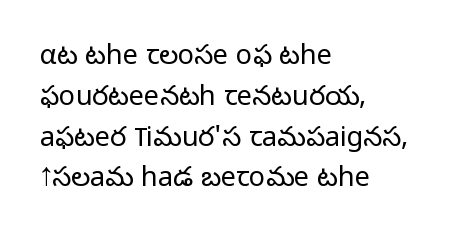
The image shows 27 px text type, upright; set left-aligned, normal line spacing (1.51x), normal letter spacing, not underlined.
